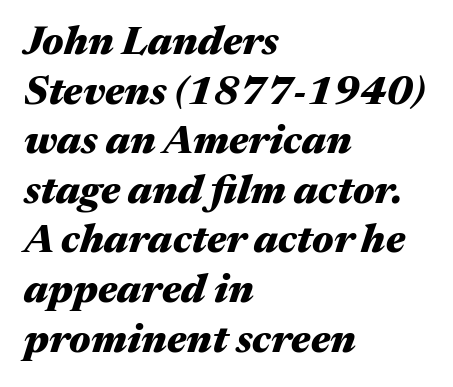
Q: Is the text bold? A: Yes.
Q: Is the text italic (slanted)? A: Yes, it leans right by about 17 degrees.
Q: Is the text underlined? A: No.
Q: How is the paragraph aligned? A: Left-aligned.
Q: Is the spacing between letters normal or unusually wide? A: Normal.
Q: Width (condensed, normal, or wide)? A: Wide.
Q: Stroke contrast? A: Medium.
Q: x-height? A: Medium.
Q: Monospaced? A: No.
